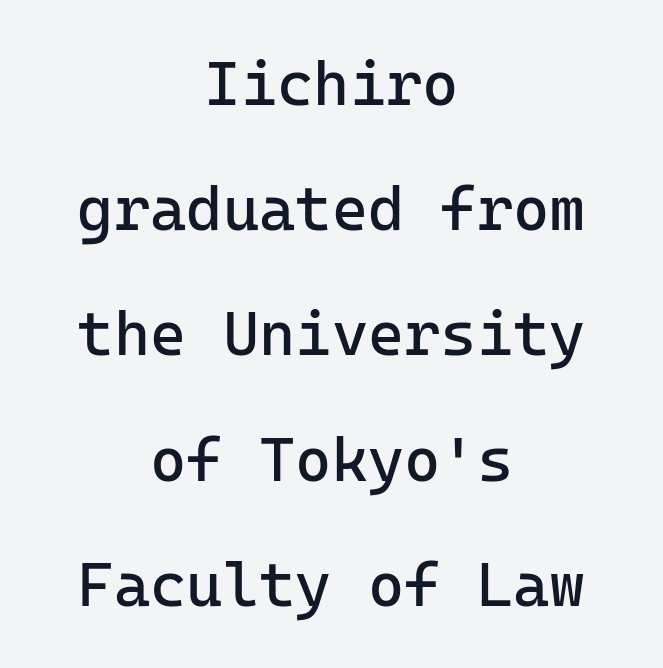
The image shows 62 px regular-weight sans-serif type, upright, monospaced; set centered, loose line spacing (2.02x), normal letter spacing, not underlined; low stroke contrast and a medium x-height.
